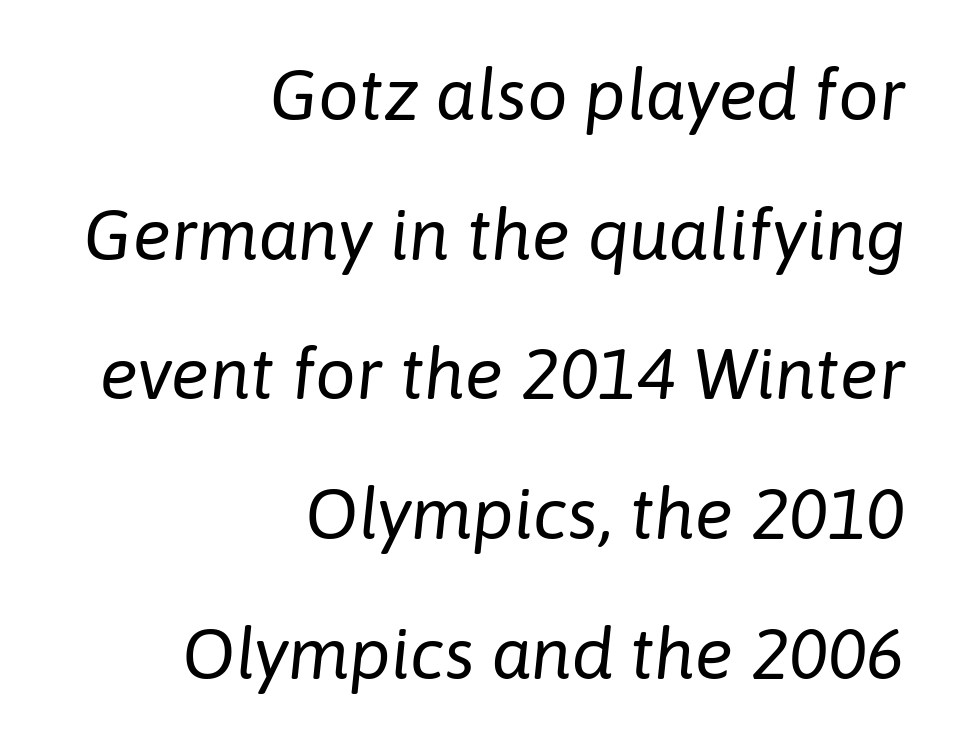
{"italic": "yes", "lean": "right", "slant_degrees": 6, "bold": "no", "weight": "regular", "width": "normal", "stroke_contrast": "low", "x_height": "medium", "monospaced": "no", "underline": "no", "align": "right", "line_spacing": "loose", "line_spacing_ratio": 1.94, "letter_spacing": "normal", "letter_spacing_em": 0.0, "glyph_px": 72}
